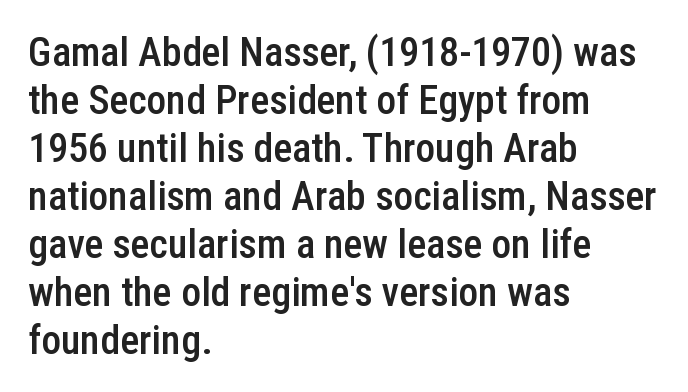
These lines stack with their left ends in a neat column. Emphasis by weight is partial: semibold. Examine the stroke ends and you'll find no serifs. Spacing verdict: proportional, widths tailored to each character.
